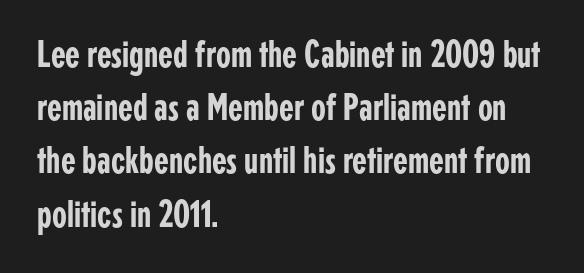
{"serif": "no", "italic": "no", "width": "condensed", "stroke_contrast": "low", "x_height": "medium", "monospaced": "no", "underline": "no", "align": "left", "line_spacing": "normal", "line_spacing_ratio": 1.4, "letter_spacing": "normal", "letter_spacing_em": 0.0, "glyph_px": 38}
